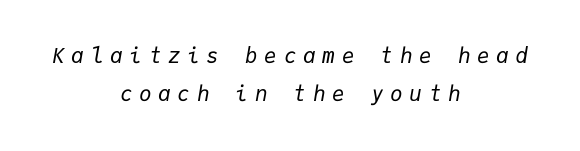
{"italic": "yes", "lean": "right", "slant_degrees": 9, "bold": "no", "underline": "no", "align": "center", "line_spacing_ratio": 1.83, "letter_spacing": "wide", "letter_spacing_em": 0.32, "glyph_px": 21}
